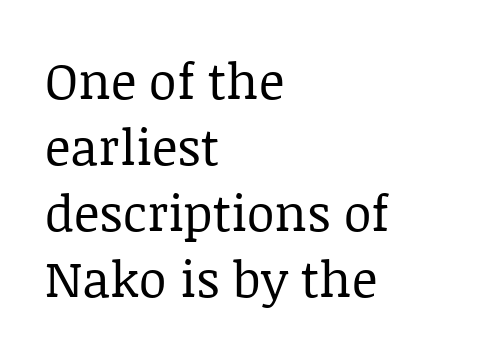
{"serif": "yes", "italic": "no", "bold": "no", "weight": "regular", "width": "normal", "stroke_contrast": "low", "x_height": "large", "monospaced": "no", "underline": "no", "align": "left", "line_spacing": "normal", "line_spacing_ratio": 1.32, "letter_spacing": "normal", "letter_spacing_em": 0.0, "glyph_px": 50}
